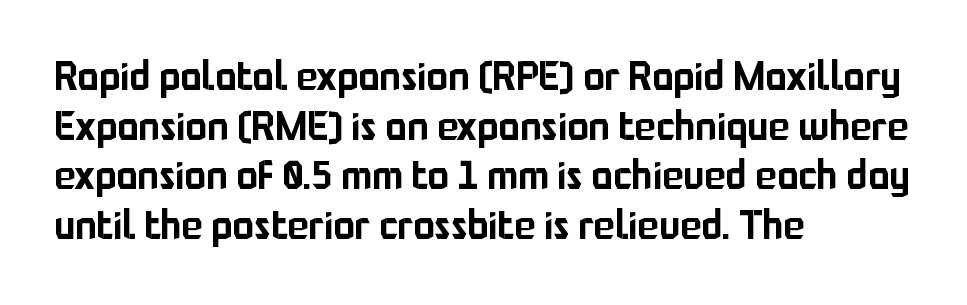
The image shows 40 px sans-serif type, upright; set left-aligned, line spacing 1.24x, normal letter spacing, not underlined; low stroke contrast and a medium x-height.
